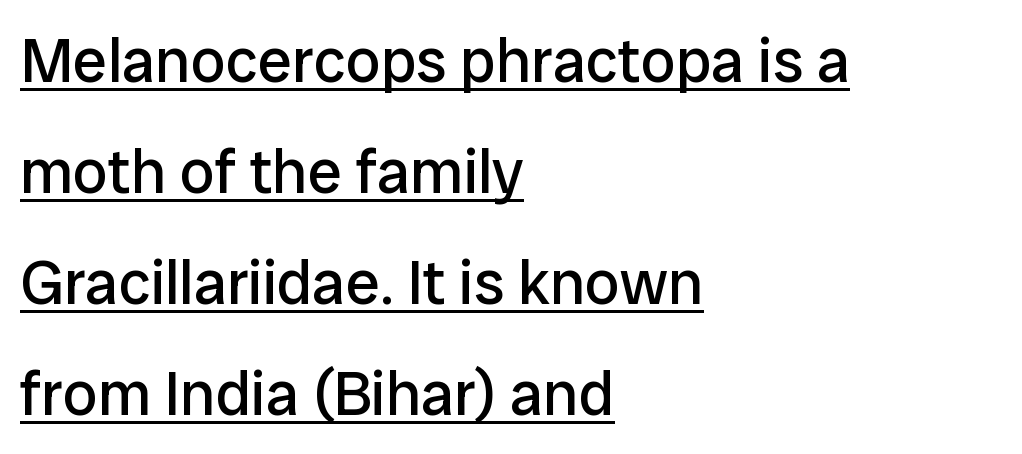
Q: Is the text bold? A: No.
Q: Is the text italic (slanted)? A: No, it is upright.
Q: Is the typeface a serif or a sans-serif typeface? A: Sans-serif.
Q: Is the text underlined? A: Yes.
Q: How is the paragraph aligned? A: Left-aligned.
Q: Is the spacing between letters normal or unusually wide? A: Normal.
Q: Width (condensed, normal, or wide)? A: Normal.
Q: Stroke contrast? A: Low.
Q: x-height? A: Medium.
Q: Monospaced? A: No.
